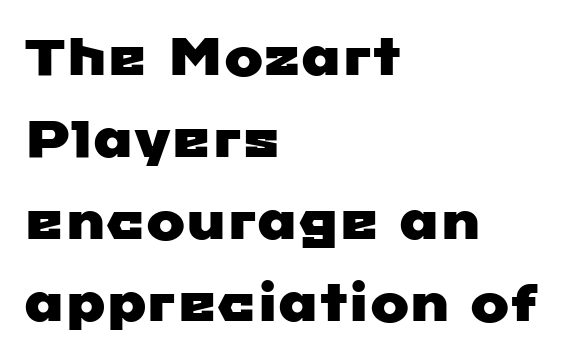
Leading: standard. Honestly, there is no underline to notice here at all. Does extra space separate the letters? No, they use regular spacing. Serif or sans? Sans — the stroke terminals are bare. These lines are rendered in a variable-pitch font.
